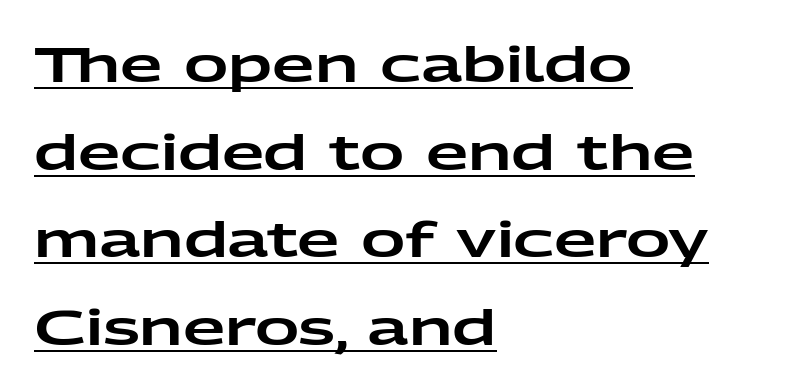
Q: Is the text italic (slanted)? A: No, it is upright.
Q: Is the typeface a serif or a sans-serif typeface? A: Sans-serif.
Q: Is the text underlined? A: Yes.
Q: How is the paragraph aligned? A: Left-aligned.
Q: Is the spacing between letters normal or unusually wide? A: Normal.
Q: Width (condensed, normal, or wide)? A: Wide.
Q: Stroke contrast? A: Low.
Q: x-height? A: Medium.
Q: Monospaced? A: No.
